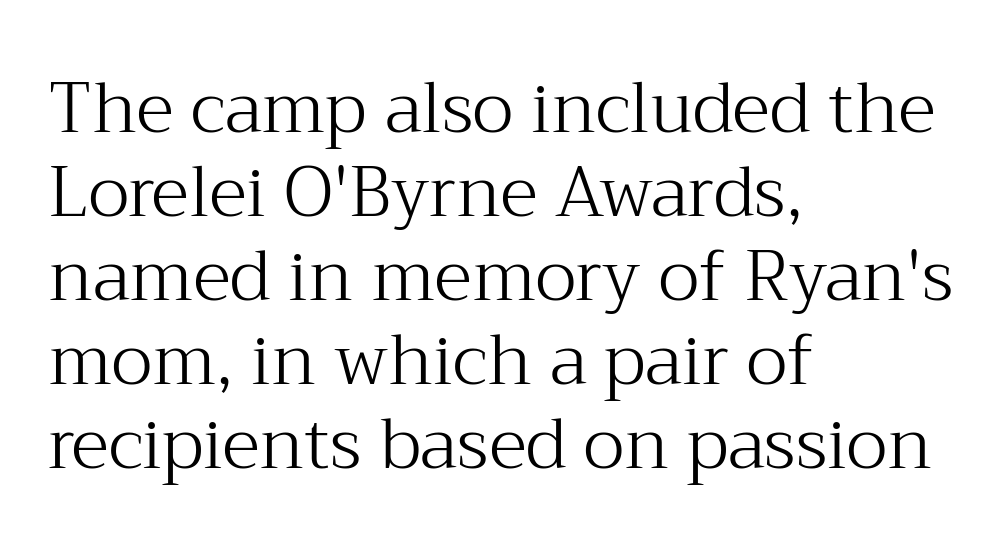
{"serif": "yes", "italic": "no", "bold": "no", "weight": "light", "width": "normal", "stroke_contrast": "medium", "x_height": "medium", "monospaced": "no", "underline": "no", "align": "left", "line_spacing_ratio": 1.2, "letter_spacing": "normal", "letter_spacing_em": 0.0, "glyph_px": 70}
